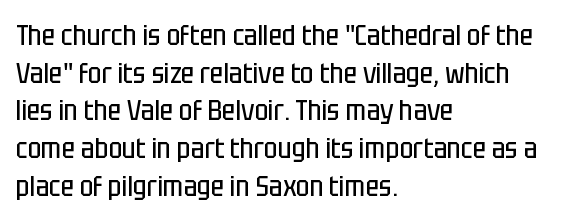
Rendered with straight, roman letterforms. The block of text has a typical density, with ordinary space between rows. Stroke terminals: plain, sans-serif. Plain, unruled lines of type. Look at the tracking — it's just the regular setting, nothing added.
